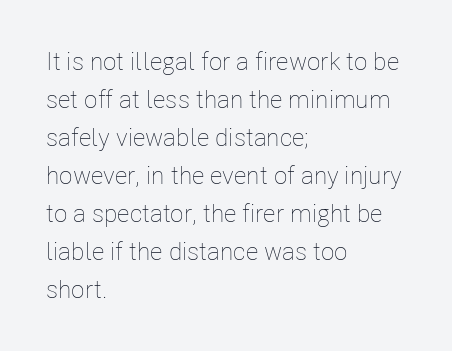
The image shows 25 px text type, upright; set left-aligned, normal line spacing (1.52x), normal letter spacing, not underlined.
